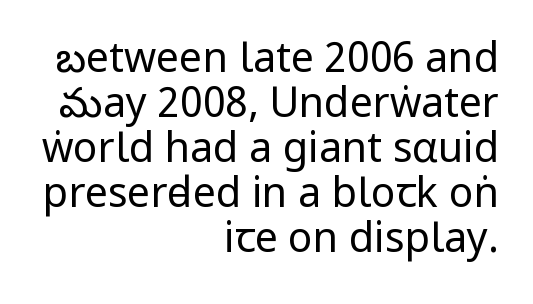
The image shows 41 px regular-weight, condensed sans-serif type, upright; set right-aligned, tight line spacing (1.1x), normal letter spacing, not underlined; low stroke contrast.
